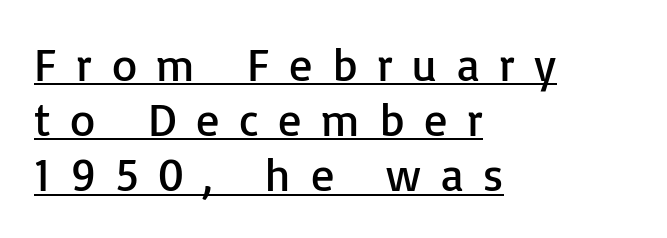
{"serif": "no", "italic": "no", "bold": "no", "weight": "regular", "width": "normal", "stroke_contrast": "low", "x_height": "medium", "monospaced": "no", "underline": "yes", "align": "left", "line_spacing_ratio": 1.2, "letter_spacing": "wide", "letter_spacing_em": 0.43, "glyph_px": 46}
